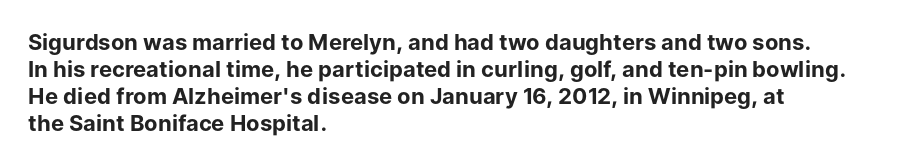
The image shows 22 px bold type, upright; set left-aligned, line spacing 1.22x, normal letter spacing, not underlined.
